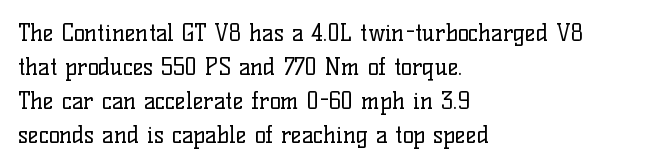
The image shows 23 px text type, upright; set left-aligned, normal line spacing (1.48x), normal letter spacing, not underlined.
